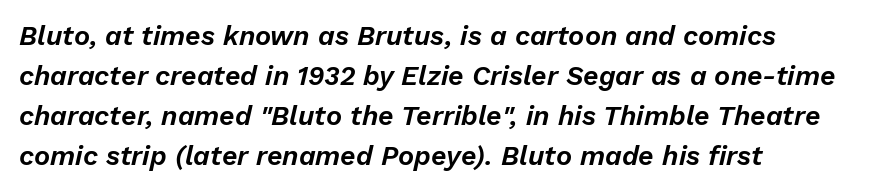
{"italic": "yes", "lean": "right", "slant_degrees": 13, "underline": "no", "align": "left", "line_spacing": "normal", "line_spacing_ratio": 1.48, "letter_spacing": "normal", "letter_spacing_em": 0.0, "glyph_px": 27}
